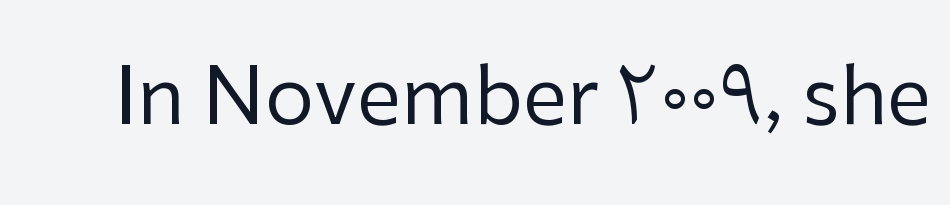
{"serif": "no", "italic": "no", "bold": "no", "weight": "regular", "width": "normal", "stroke_contrast": "low", "x_height": "medium", "monospaced": "no", "underline": "no", "letter_spacing": "normal", "letter_spacing_em": 0.0, "glyph_px": 79}
